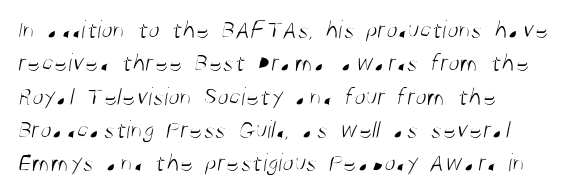
Rule under the text: the space is simply empty. Compared with typical body copy, the letter spacing here is the same. A normal amount of white space separates one row of letters from the next. Short and long lines alike share a common starting point at left. Stroke mass is kept to a normal reading level or below.
